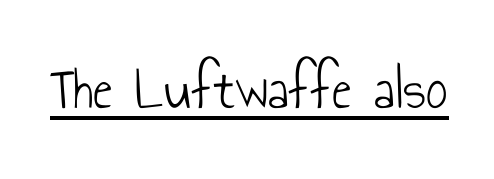
{"serif": "no", "italic": "no", "bold": "no", "weight": "light", "width": "condensed", "stroke_contrast": "low", "x_height": "small", "monospaced": "no", "underline": "yes", "letter_spacing": "normal", "letter_spacing_em": 0.0, "glyph_px": 60}
